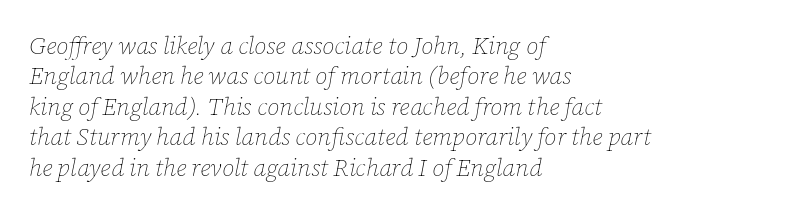
The image shows 24 px text type, italic (leaning right); set left-aligned, normal line spacing (1.27x), normal letter spacing, not underlined.
